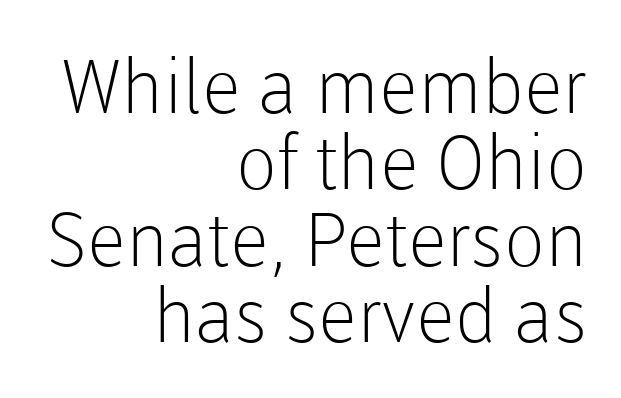
The image shows 75 px light sans-serif type, upright; set right-aligned, tight line spacing (1.02x), normal letter spacing, not underlined; low stroke contrast and a medium x-height.
